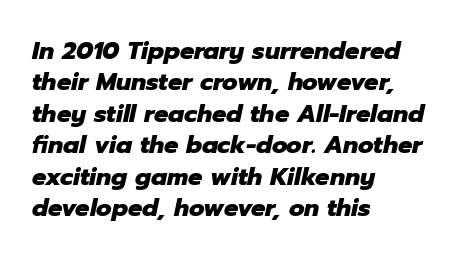
{"italic": "yes", "lean": "right", "slant_degrees": 12, "bold": "yes", "underline": "no", "align": "left", "line_spacing": "normal", "line_spacing_ratio": 1.31, "letter_spacing": "normal", "letter_spacing_em": 0.0, "glyph_px": 24}
